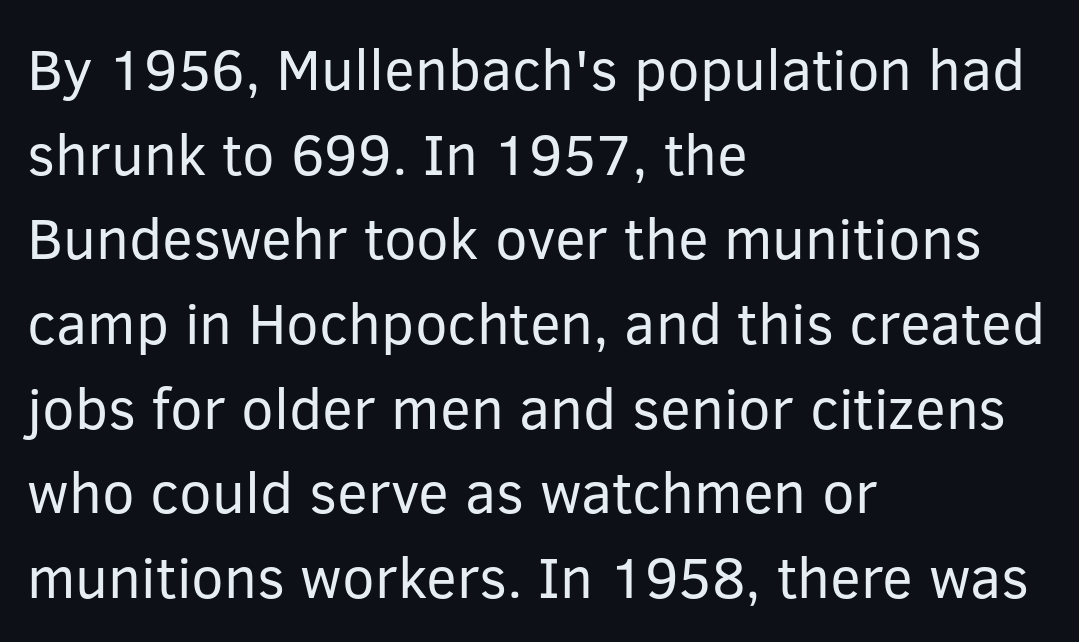
Q: Is the text bold? A: No.
Q: Is the text italic (slanted)? A: No, it is upright.
Q: Is the typeface a serif or a sans-serif typeface? A: Sans-serif.
Q: Is the text underlined? A: No.
Q: How is the paragraph aligned? A: Left-aligned.
Q: Is the spacing between letters normal or unusually wide? A: Normal.
Q: Is the spacing between lines tight, normal or loose? A: Normal.
Q: Width (condensed, normal, or wide)? A: Normal.
Q: Stroke contrast? A: Low.
Q: x-height? A: Medium.
Q: Monospaced? A: No.
